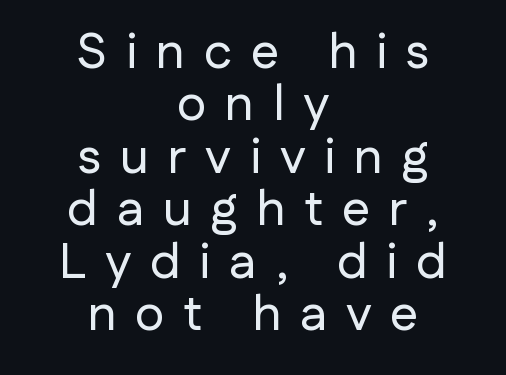
The image shows 50 px sans-serif type, upright; set centered, tight line spacing (1.05x), unusually wide letter spacing (+0.38 em), not underlined; low stroke contrast and a medium x-height.
